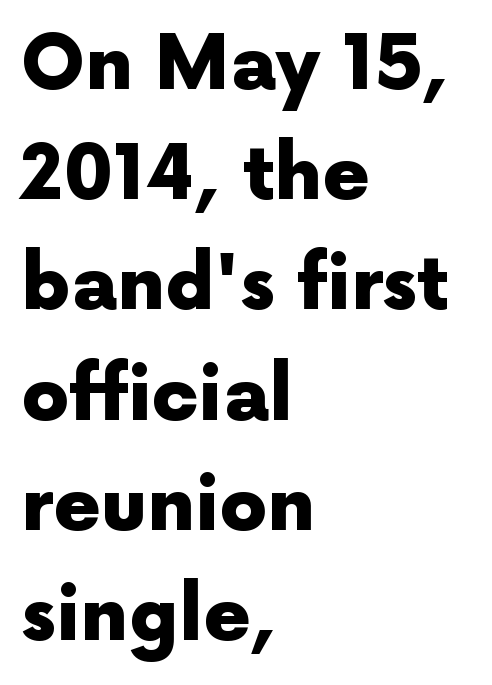
The image shows 75 px heavy sans-serif type, upright; set left-aligned, normal line spacing (1.47x), normal letter spacing, not underlined; a medium x-height.
